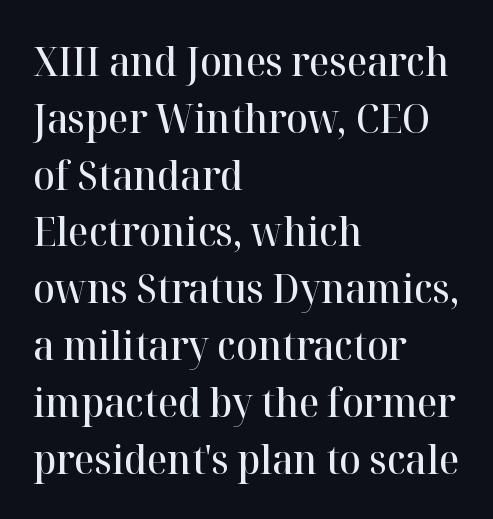
Stems and bowls a touch heavier than normal — semibold. The rag falls on the right side of this text block. The rendering uses natural spacing where letterforms have individual widths. The typeface chosen for these lines features serifs. Letter spacing: default. Words float on clear page, feet unadorned.
